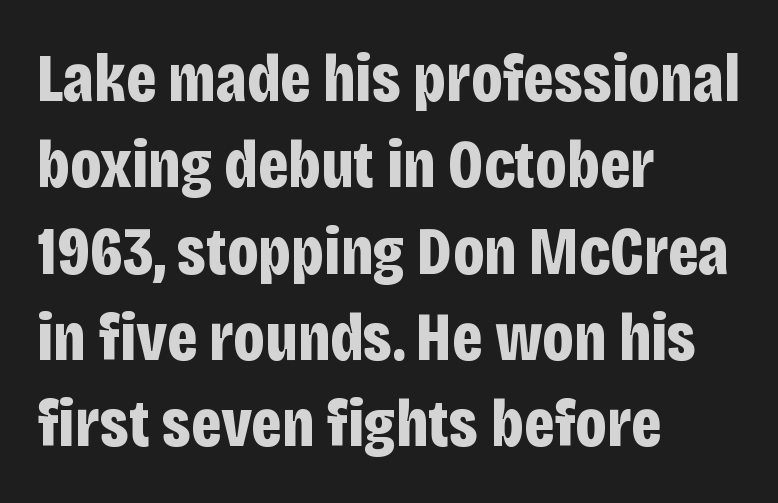
The image shows 68 px bold, condensed sans-serif type, upright; set left-aligned, normal line spacing (1.27x), normal letter spacing, not underlined; low stroke contrast and a large x-height.
